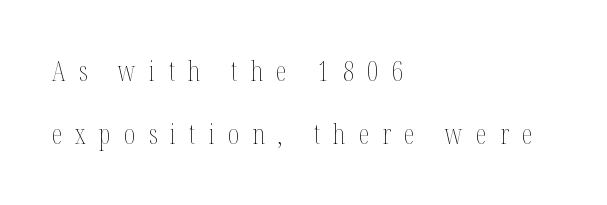
The image shows 27 px text type, upright; set left-aligned, loose line spacing (2.34x), unusually wide letter spacing (+0.49 em), not underlined.
